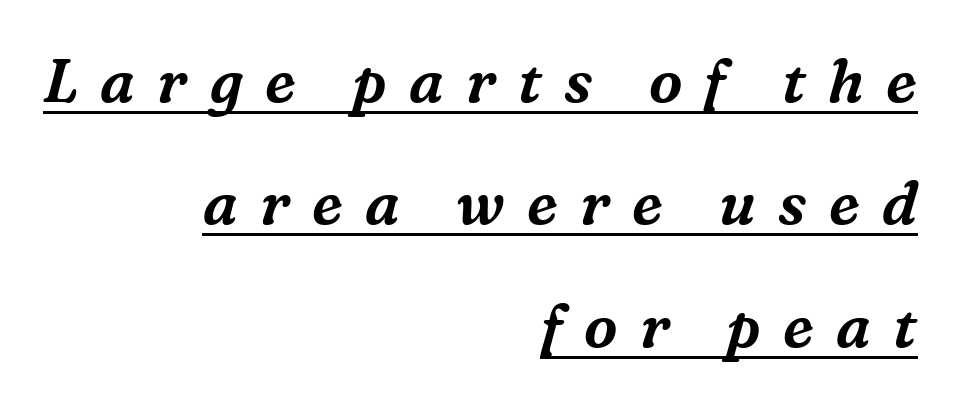
Every row of glyphs terminates at an identical x-position on the right. Note the varied advance widths — an 'i' is clearly narrower than an 'm'. Interline gaps are noticeably wide in this sample. The tracking reads as deliberately expanded to a designer's eye. Small tapered or slab feet sit at the stroke ends, so this counts as serif. Yep, that's italic — everything's leaning.
